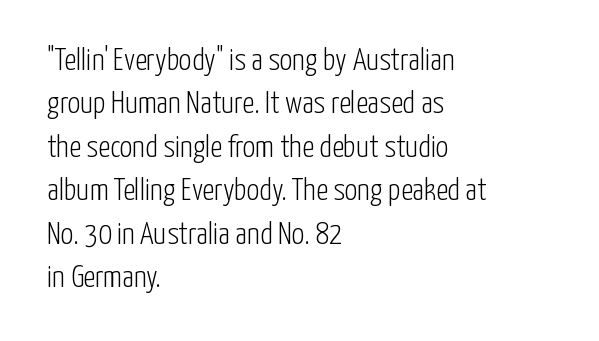
Horizontal alignment here is leftward, the default for most running prose. To sum up the face: it is a sans, with no serifs. The block of text has a typical density, with ordinary space between rows. Ordinary non-slanted type is in use. The words here are not underlined.
